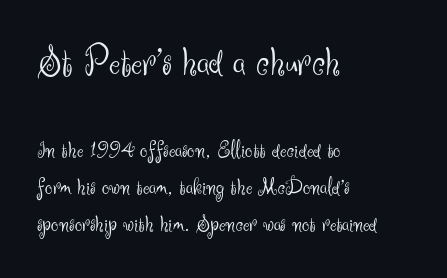
Q: Is the text bold? A: No.
Q: Is the text italic (slanted)? A: No, it is upright.
Q: Is the typeface a serif or a sans-serif typeface? A: Sans-serif.
Q: Is the text underlined? A: No.
Q: How is the paragraph aligned? A: Left-aligned.
Q: Is the spacing between letters normal or unusually wide? A: Normal.
Q: Is the spacing between lines tight, normal or loose? A: Normal.
Q: Which block of text is set in a larger size, the first (top) or the second (bottom)? A: The first (top) one.
Q: Width (condensed, normal, or wide)? A: Normal.
Q: Stroke contrast? A: Medium.
Q: x-height? A: Small.
Q: Monospaced? A: No.
